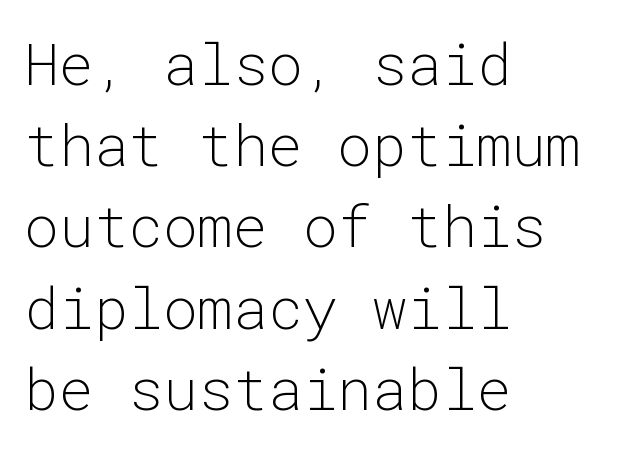
Q: Is the text bold? A: No.
Q: Is the text italic (slanted)? A: No, it is upright.
Q: Is the typeface a serif or a sans-serif typeface? A: Sans-serif.
Q: Is the text underlined? A: No.
Q: How is the paragraph aligned? A: Left-aligned.
Q: Is the spacing between letters normal or unusually wide? A: Normal.
Q: Is the spacing between lines tight, normal or loose? A: Normal.
Q: Width (condensed, normal, or wide)? A: Normal.
Q: Stroke contrast? A: Low.
Q: x-height? A: Medium.
Q: Monospaced? A: Yes.
